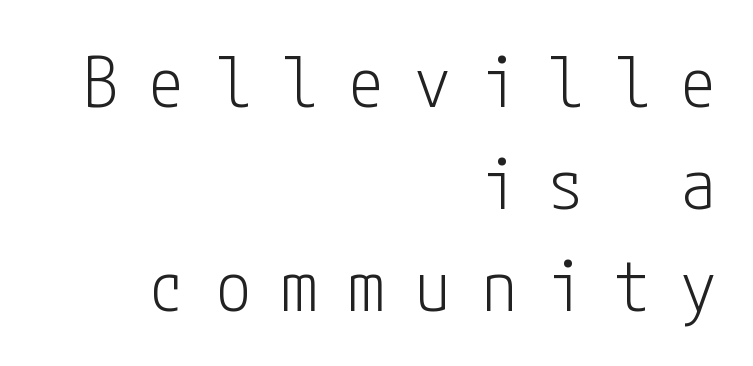
Q: Is the text bold? A: No.
Q: Is the text italic (slanted)? A: No, it is upright.
Q: Is the typeface a serif or a sans-serif typeface? A: Sans-serif.
Q: Is the text underlined? A: No.
Q: How is the paragraph aligned? A: Right-aligned.
Q: Is the spacing between letters normal or unusually wide? A: Unusually wide.
Q: Is the spacing between lines tight, normal or loose? A: Normal.
Q: Width (condensed, normal, or wide)? A: Condensed.
Q: Stroke contrast? A: Low.
Q: x-height? A: Medium.
